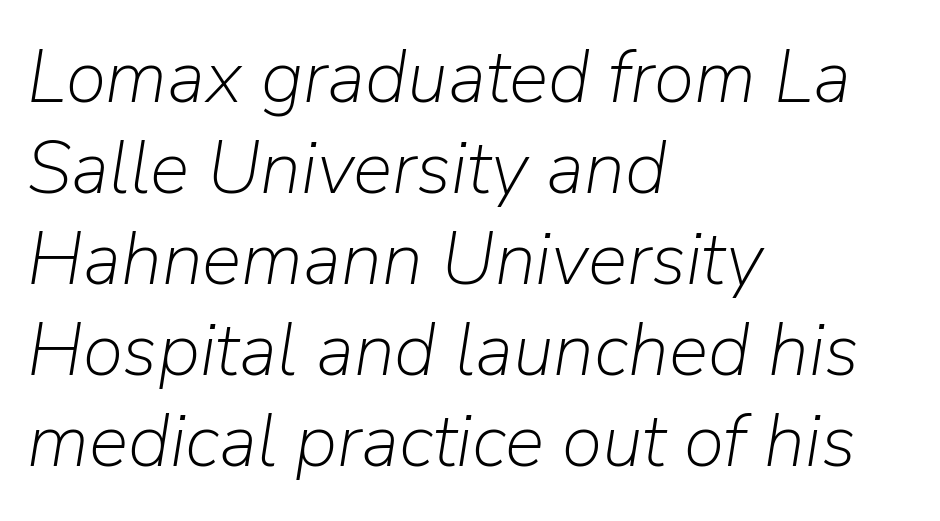
The image shows 74 px light type, italic (leaning right); set left-aligned, line spacing 1.23x, normal letter spacing, not underlined; low stroke contrast and a medium x-height.
